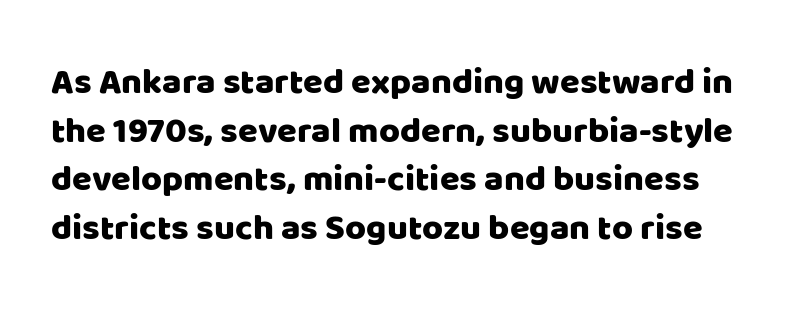
The space directly below the letters is spotless. This sample uses an upright cut, with every glyph sitting square on the baseline. Think of a printed novel: that variable character pitch is what you see here. Nothing unusual about the tracking: characters are spaced as the font intends. Note: no serifs on the glyphs.
